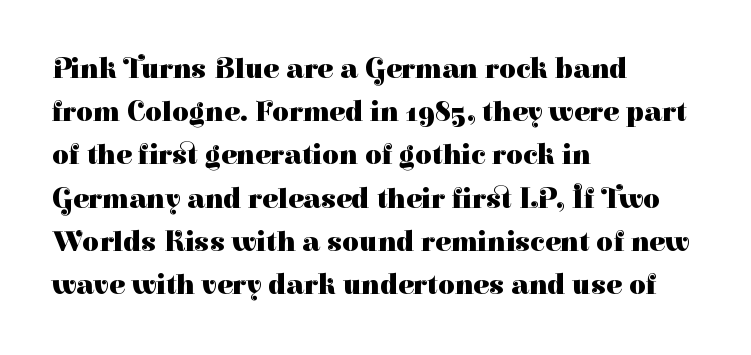
The image shows 29 px heavy serif type, upright; set left-aligned, normal line spacing (1.49x), normal letter spacing, not underlined; high stroke contrast and a medium x-height.
